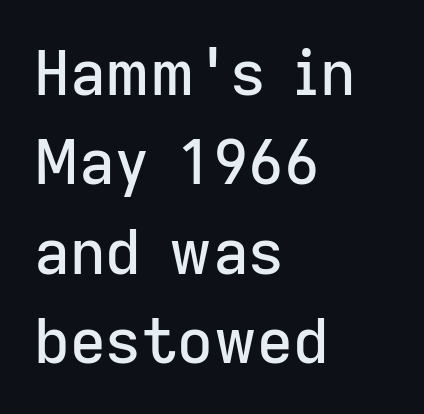
Q: Is the text italic (slanted)? A: No, it is upright.
Q: Is the typeface a serif or a sans-serif typeface? A: Sans-serif.
Q: Is the text underlined? A: No.
Q: How is the paragraph aligned? A: Left-aligned.
Q: Is the spacing between letters normal or unusually wide? A: Normal.
Q: Is the spacing between lines tight, normal or loose? A: Normal.
Q: Width (condensed, normal, or wide)? A: Normal.
Q: Stroke contrast? A: Low.
Q: x-height? A: Medium.
Q: Monospaced? A: No.
